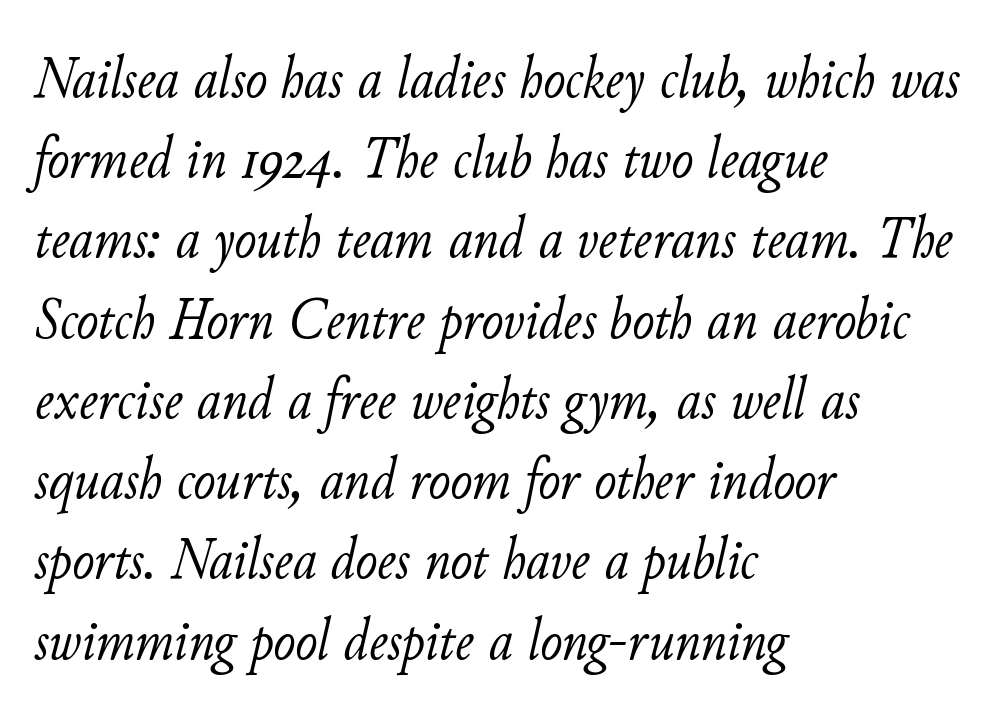
The image shows 59 px light type, italic (leaning right); set left-aligned, normal line spacing (1.36x), normal letter spacing, not underlined; low stroke contrast and a small x-height.
